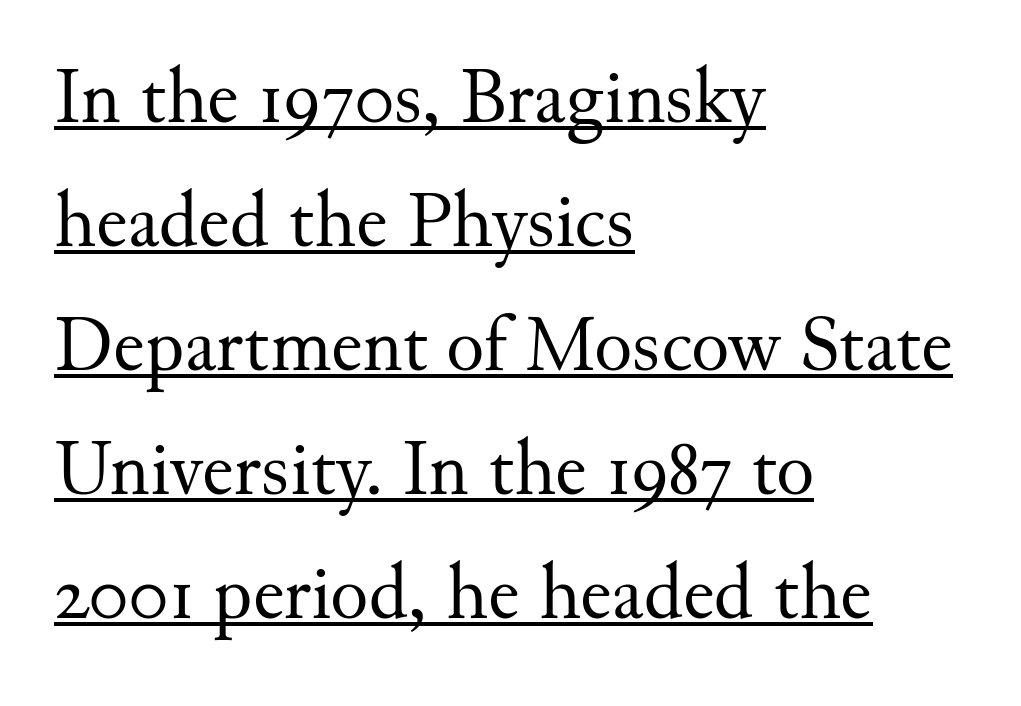
Q: Is the text bold? A: No.
Q: Is the text italic (slanted)? A: No, it is upright.
Q: Is the typeface a serif or a sans-serif typeface? A: Serif.
Q: Is the text underlined? A: Yes.
Q: How is the paragraph aligned? A: Left-aligned.
Q: Is the spacing between letters normal or unusually wide? A: Normal.
Q: Is the spacing between lines tight, normal or loose? A: Normal.
Q: Width (condensed, normal, or wide)? A: Normal.
Q: Stroke contrast? A: Medium.
Q: x-height? A: Small.
Q: Monospaced? A: No.
